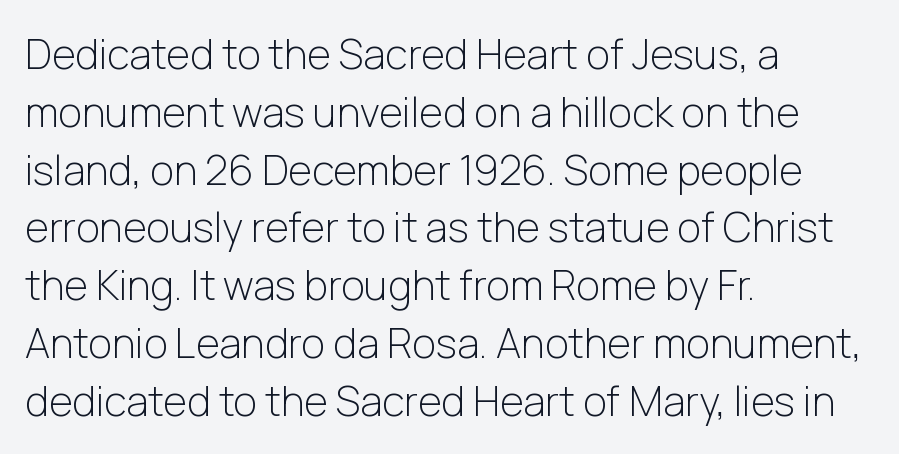
{"serif": "no", "italic": "no", "bold": "no", "weight": "light", "width": "normal", "stroke_contrast": "low", "x_height": "medium", "monospaced": "no", "underline": "no", "align": "left", "line_spacing": "normal", "line_spacing_ratio": 1.41, "letter_spacing": "normal", "letter_spacing_em": 0.0, "glyph_px": 41}
